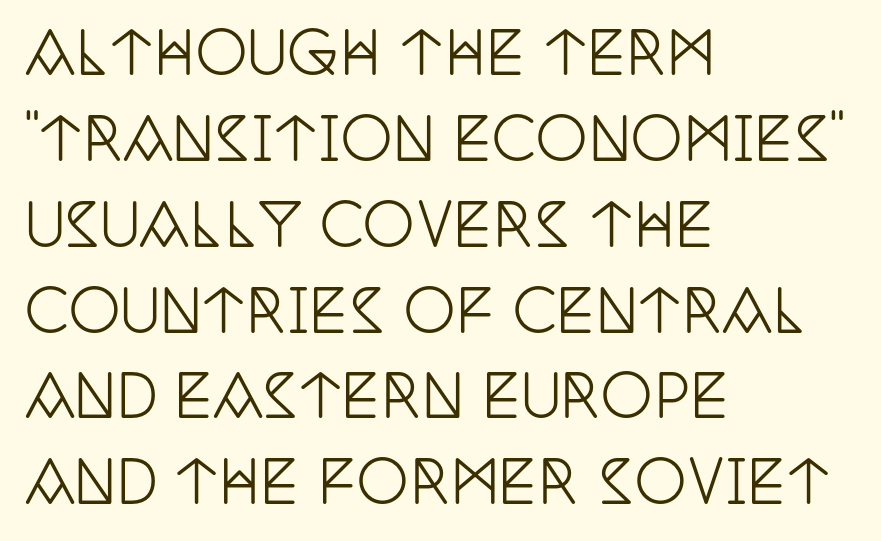
{"serif": "yes", "italic": "no", "width": "condensed", "stroke_contrast": "low", "x_height": "large", "monospaced": "no", "underline": "no", "align": "left", "line_spacing": "normal", "line_spacing_ratio": 1.48, "letter_spacing": "normal", "letter_spacing_em": 0.0, "glyph_px": 58}
